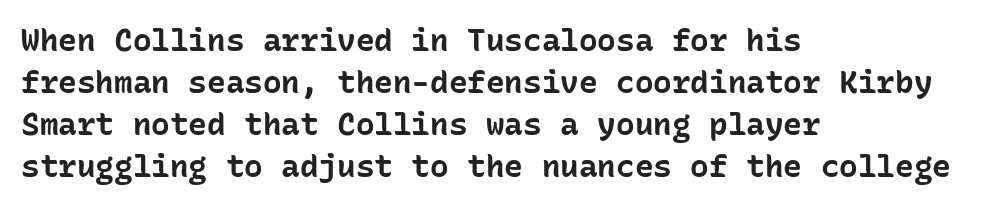
Q: Is the text bold? A: Yes.
Q: Is the text italic (slanted)? A: No, it is upright.
Q: Is the typeface a serif or a sans-serif typeface? A: Sans-serif.
Q: Is the text underlined? A: No.
Q: How is the paragraph aligned? A: Left-aligned.
Q: Is the spacing between letters normal or unusually wide? A: Normal.
Q: Is the spacing between lines tight, normal or loose? A: Normal.
Q: Width (condensed, normal, or wide)? A: Normal.
Q: Stroke contrast? A: Low.
Q: x-height? A: Medium.
Q: Monospaced? A: Yes.
